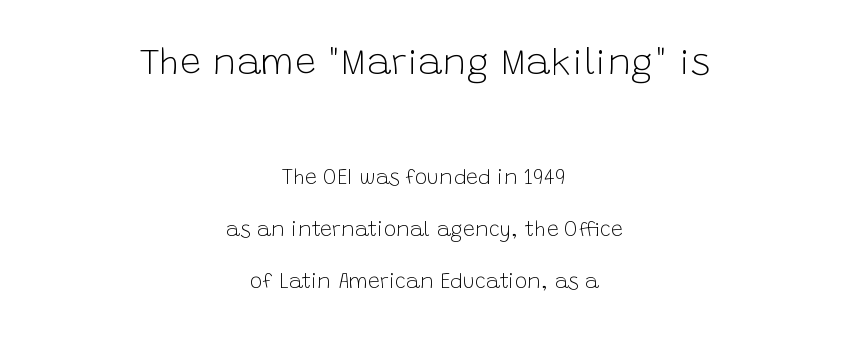
Q: Is the text bold? A: No.
Q: Is the text italic (slanted)? A: No, it is upright.
Q: Is the typeface a serif or a sans-serif typeface? A: Sans-serif.
Q: Is the text underlined? A: No.
Q: How is the paragraph aligned? A: Centered.
Q: Is the spacing between letters normal or unusually wide? A: Normal.
Q: Is the spacing between lines tight, normal or loose? A: Loose.
Q: Which block of text is set in a larger size, the first (top) or the second (bottom)? A: The first (top) one.
Q: Width (condensed, normal, or wide)? A: Normal.
Q: Stroke contrast? A: Low.
Q: x-height? A: Large.
Q: Monospaced? A: No.
